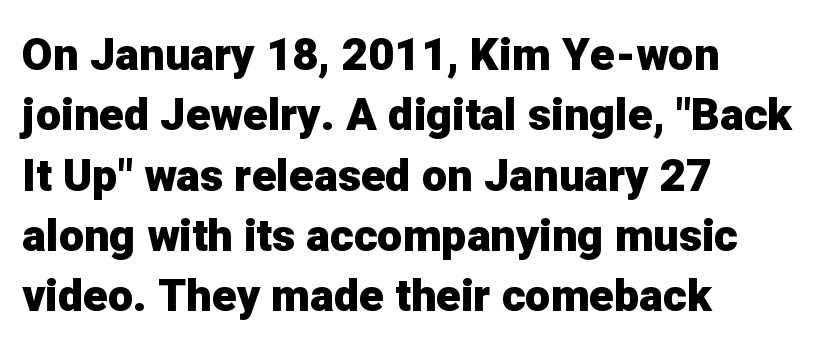
The image shows 45 px heavy sans-serif type, upright; set left-aligned, normal line spacing (1.34x), normal letter spacing, not underlined; low stroke contrast and a medium x-height.
